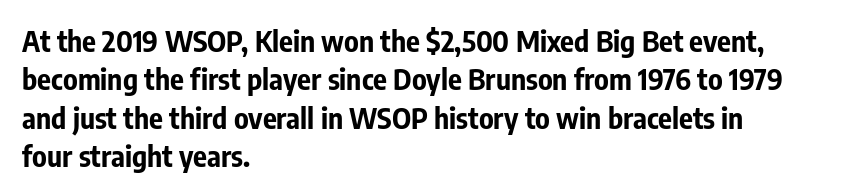
The image shows 29 px bold, condensed sans-serif type, upright; set left-aligned, normal line spacing (1.32x), normal letter spacing, not underlined; low stroke contrast and a medium x-height.
